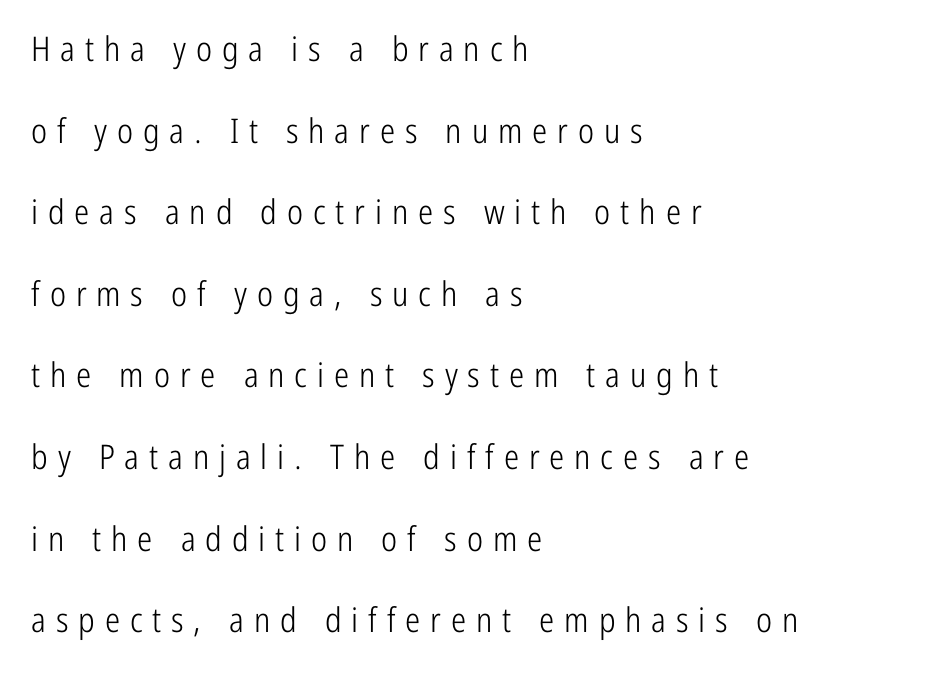
The image shows 34 px light, condensed sans-serif type, upright; set left-aligned, loose line spacing (2.4x), unusually wide letter spacing (+0.29 em), not underlined; low stroke contrast and a medium x-height.
